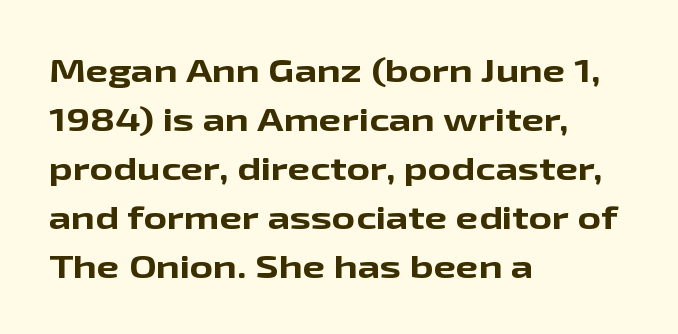
Q: Is the text bold? A: Yes.
Q: Is the text italic (slanted)? A: No, it is upright.
Q: Is the typeface a serif or a sans-serif typeface? A: Sans-serif.
Q: Is the text underlined? A: No.
Q: How is the paragraph aligned? A: Left-aligned.
Q: Is the spacing between letters normal or unusually wide? A: Normal.
Q: Is the spacing between lines tight, normal or loose? A: Normal.
Q: Width (condensed, normal, or wide)? A: Wide.
Q: Stroke contrast? A: Low.
Q: x-height? A: Medium.
Q: Monospaced? A: No.
